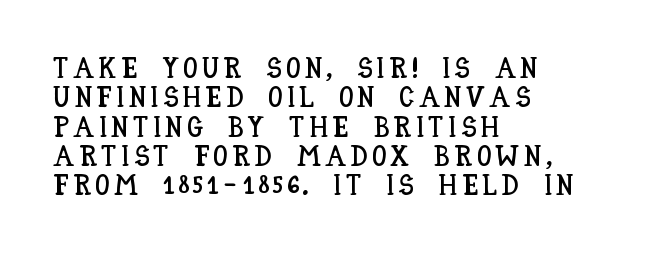
{"italic": "no", "width": "condensed", "stroke_contrast": "low", "x_height": "large", "monospaced": "no", "underline": "no", "align": "left", "line_spacing": "tight", "line_spacing_ratio": 1.01, "glyph_px": 29}
